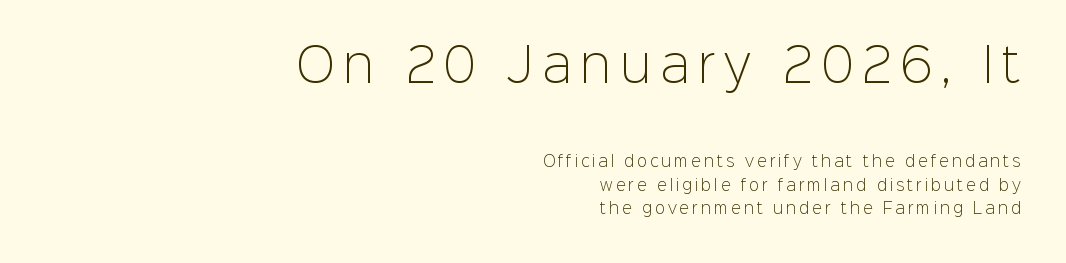
The image shows 46 px light sans-serif type, upright; set right-aligned, normal line spacing (1.57x), not underlined; the first (top) block is 3.07x larger; low stroke contrast and a medium x-height.
